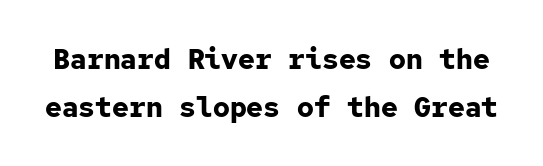
{"serif": "no", "italic": "no", "bold": "yes", "weight": "bold", "width": "normal", "stroke_contrast": "low", "x_height": "medium", "monospaced": "yes", "underline": "no", "line_spacing": "normal", "line_spacing_ratio": 1.7, "letter_spacing": "normal", "letter_spacing_em": 0.0, "glyph_px": 28}
